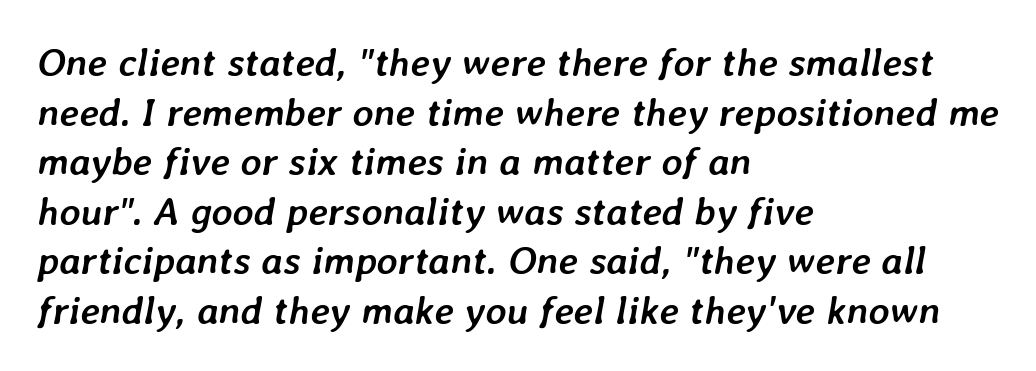
Is the block centered? No — it sits flush against the left margin. I'd describe the lettering as bold — thick and assertive. You can tell it's italic because the verticals aren't actually vertical. Glance below the letters and you will spot only blank space.
